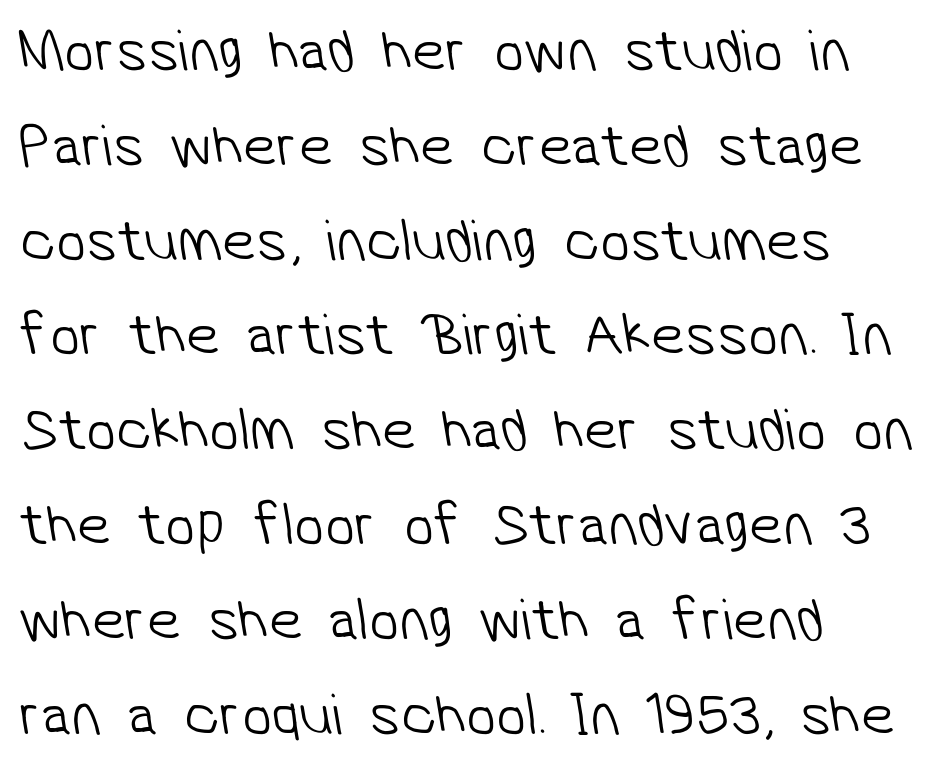
Q: Is the text bold? A: No.
Q: Is the typeface a serif or a sans-serif typeface? A: Sans-serif.
Q: Is the text underlined? A: No.
Q: How is the paragraph aligned? A: Left-aligned.
Q: Is the spacing between letters normal or unusually wide? A: Normal.
Q: Is the spacing between lines tight, normal or loose? A: Normal.
Q: Width (condensed, normal, or wide)? A: Normal.
Q: Stroke contrast? A: Low.
Q: x-height? A: Medium.
Q: Monospaced? A: No.
